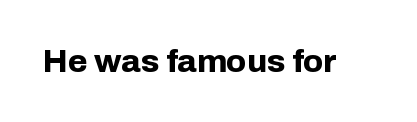
Do the characters align in a grid? No, the font is proportional. The strokes are fattened all the way to bold. The specimen omits any rule beneath the text block's lines. Words appear dense and cohesive because spacing is normal.
